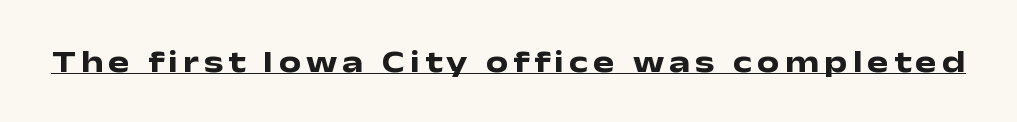
The image shows 32 px heavy, wide sans-serif type, upright; set underlined; low stroke contrast and a medium x-height.
